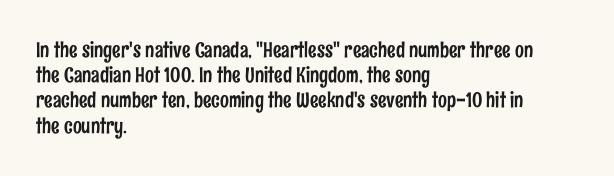
{"italic": "no", "underline": "no", "align": "left", "line_spacing_ratio": 1.2, "letter_spacing": "normal", "letter_spacing_em": 0.0, "glyph_px": 21}
